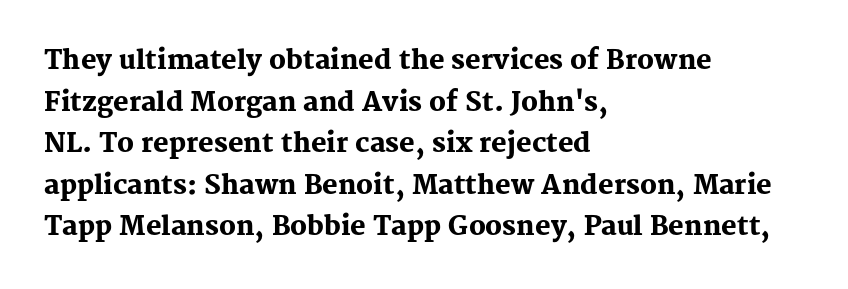
Q: Is the text bold? A: Yes.
Q: Is the text italic (slanted)? A: No, it is upright.
Q: Is the text underlined? A: No.
Q: How is the paragraph aligned? A: Left-aligned.
Q: Is the spacing between letters normal or unusually wide? A: Normal.
Q: Is the spacing between lines tight, normal or loose? A: Normal.
